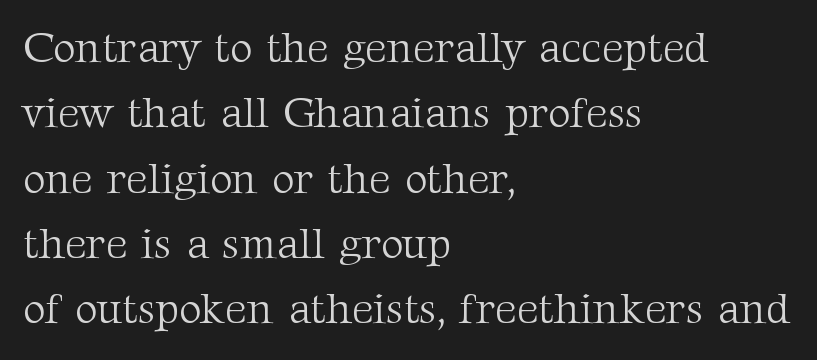
A serif font was chosen for this passage. Compared with a typical body face, this is equally light or lighter still. This sample has the flowing, uneven cadence of proportional lettering. Style check: upright. Here the glyphs are tracked normally, forming tight word shapes. Is the block centered? No — it sits flush against the left margin.
